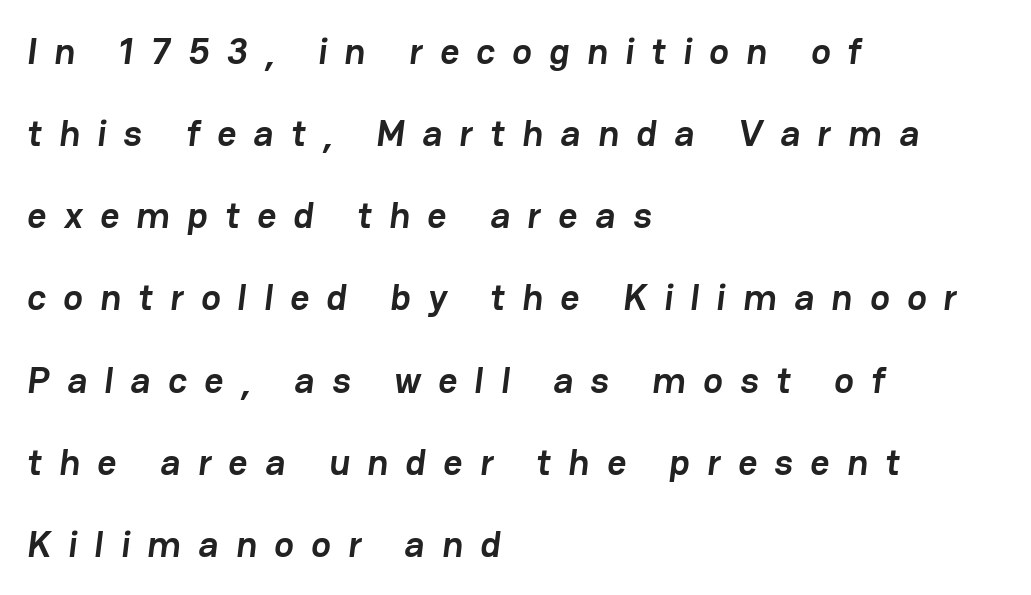
Q: Is the text bold? A: Yes.
Q: Is the typeface a serif or a sans-serif typeface? A: Sans-serif.
Q: Is the text underlined? A: No.
Q: How is the paragraph aligned? A: Left-aligned.
Q: Is the spacing between letters normal or unusually wide? A: Unusually wide.
Q: Is the spacing between lines tight, normal or loose? A: Loose.
Q: Width (condensed, normal, or wide)? A: Normal.
Q: Stroke contrast? A: Low.
Q: x-height? A: Medium.
Q: Monospaced? A: No.
